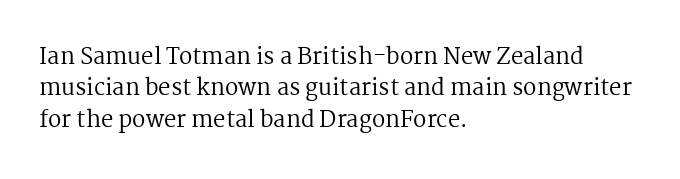
Q: Is the text bold? A: No.
Q: Is the text italic (slanted)? A: No, it is upright.
Q: Is the text underlined? A: No.
Q: How is the paragraph aligned? A: Left-aligned.
Q: Is the spacing between letters normal or unusually wide? A: Normal.
Q: Is the spacing between lines tight, normal or loose? A: Normal.
